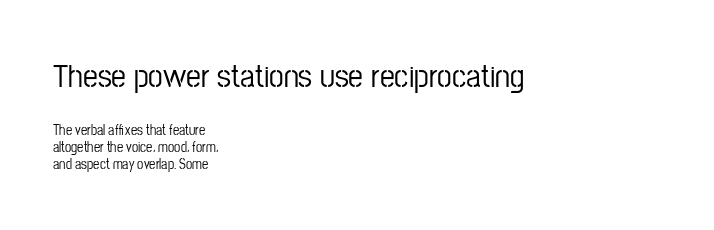
The image shows 33 px condensed sans-serif type, upright; set left-aligned, line spacing 1.23x, normal letter spacing, not underlined; the first (top) block is 2.36x larger; low stroke contrast and a medium x-height.
